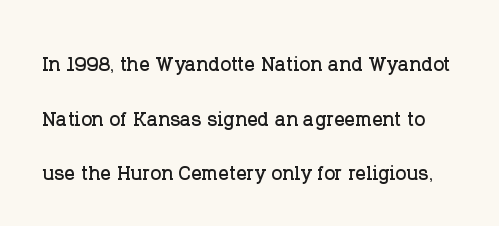
{"italic": "no", "underline": "no", "line_spacing": "loose", "line_spacing_ratio": 2.1, "letter_spacing": "normal", "letter_spacing_em": 0.0, "glyph_px": 26}
